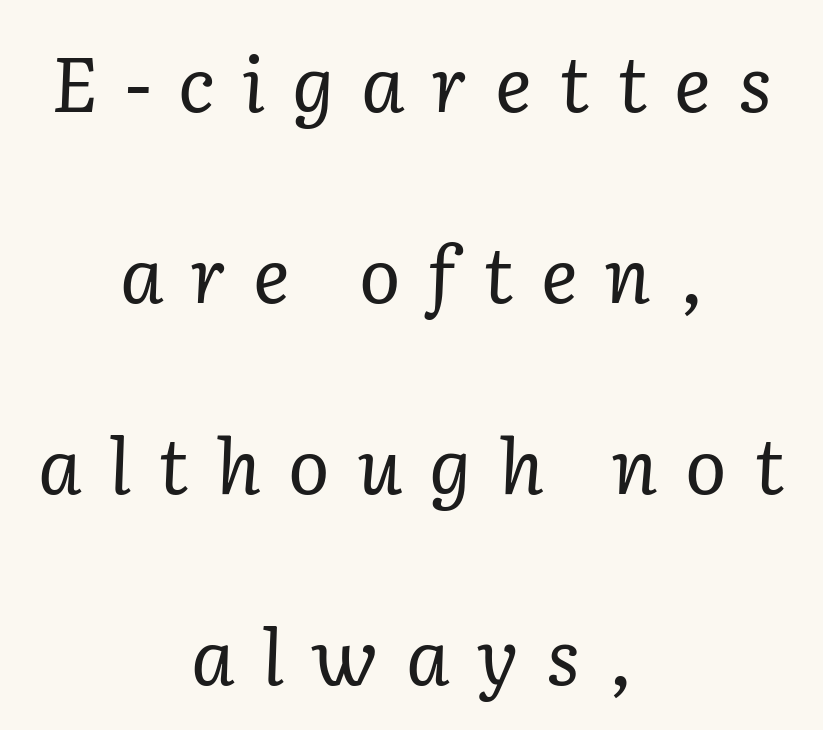
When letters slant like this, we call the style italic. Leading is clearly above the norm, producing a sparse column. Letterform terminals end in serifs throughout the passage. The passage shown is typed in a proportional face where columns would drift. The rendering inserts visible extra space after every character. Centered paragraph, ragged on both sides.
